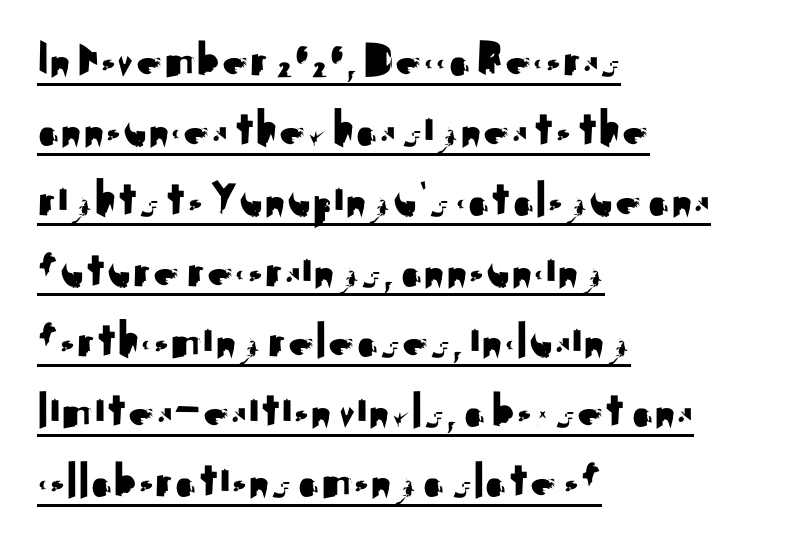
Q: Is the text italic (slanted)? A: No, it is upright.
Q: Is the typeface a serif or a sans-serif typeface? A: Sans-serif.
Q: Is the text underlined? A: Yes.
Q: How is the paragraph aligned? A: Left-aligned.
Q: Is the spacing between letters normal or unusually wide? A: Normal.
Q: Is the spacing between lines tight, normal or loose? A: Normal.
Q: Width (condensed, normal, or wide)? A: Normal.
Q: Stroke contrast? A: Medium.
Q: x-height? A: Small.
Q: Monospaced? A: No.
